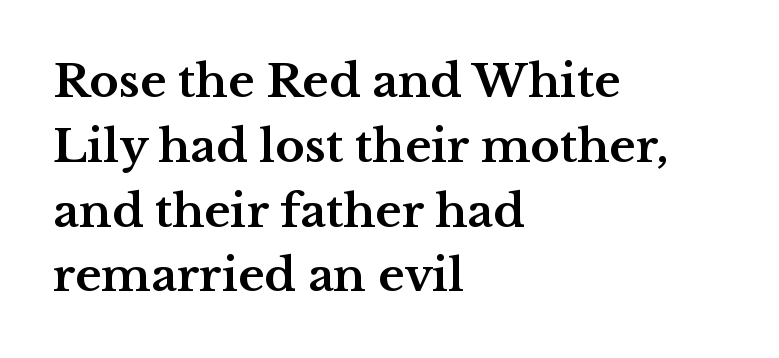
Notice how the passage keeps a crisp vertical edge on the left only. A serif font was chosen for this passage. Ordinary non-slanted type is in use. Is this a fixed-width face? No — the glyphs have proportional, varying widths. The area under the type is left untouched. Set as a true bold cut, around the 700 mark.
